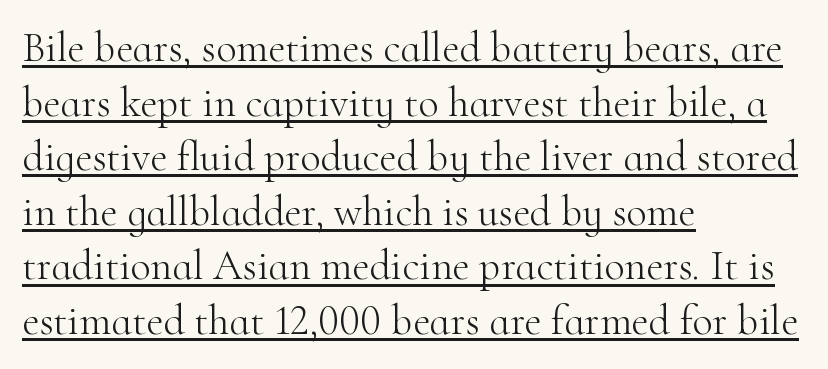
If you drew a line through each stem, it would be perfectly vertical. Stem width sits at or under what a default text font uses. A student would call this left alignment; a typographer would say flush left, rag right. Check the space under the baseline: a stroke is drawn there. The letters advance in unequal steps, a hallmark of proportional type. Students, observe: this is what conventionally led text looks like.
